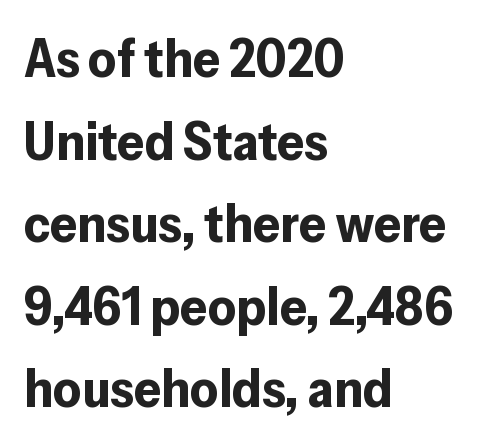
Q: Is the text bold? A: Yes.
Q: Is the text italic (slanted)? A: No, it is upright.
Q: Is the typeface a serif or a sans-serif typeface? A: Sans-serif.
Q: Is the text underlined? A: No.
Q: How is the paragraph aligned? A: Left-aligned.
Q: Is the spacing between letters normal or unusually wide? A: Normal.
Q: Is the spacing between lines tight, normal or loose? A: Normal.
Q: Width (condensed, normal, or wide)? A: Normal.
Q: Stroke contrast? A: Low.
Q: x-height? A: Medium.
Q: Monospaced? A: No.
